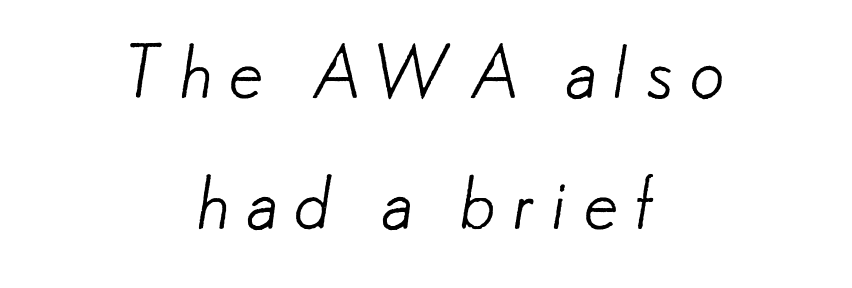
Q: Is the text bold? A: No.
Q: Is the typeface a serif or a sans-serif typeface? A: Sans-serif.
Q: Is the text underlined? A: No.
Q: How is the paragraph aligned? A: Centered.
Q: Is the spacing between letters normal or unusually wide? A: Unusually wide.
Q: Width (condensed, normal, or wide)? A: Normal.
Q: Stroke contrast? A: Low.
Q: x-height? A: Small.
Q: Monospaced? A: No.
